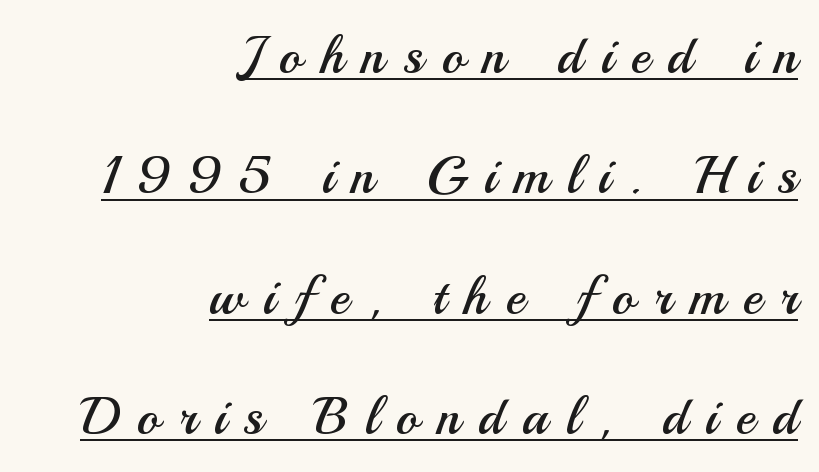
Each letter's strokes conclude bluntly, with no projecting serifs. Leading is clearly above the norm, producing a sparse column. Has an underline been added? It has. These lines are rendered in a variable-pitch font.
